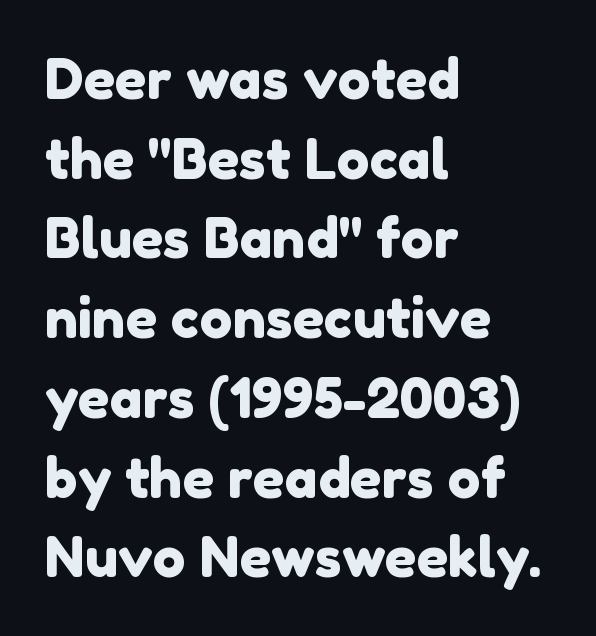
{"serif": "no", "width": "normal", "stroke_contrast": "low", "x_height": "medium", "monospaced": "no", "underline": "no", "align": "left", "line_spacing": "normal", "line_spacing_ratio": 1.45, "letter_spacing": "normal", "letter_spacing_em": 0.0, "glyph_px": 55}
